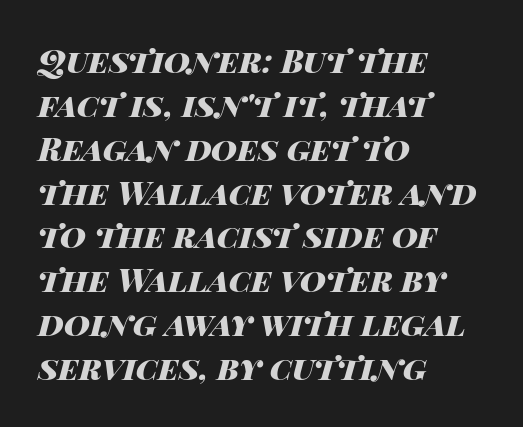
Q: Is the text bold? A: Yes.
Q: Is the text italic (slanted)? A: Yes, it leans right by about 14 degrees.
Q: Is the text underlined? A: No.
Q: How is the paragraph aligned? A: Left-aligned.
Q: Is the spacing between letters normal or unusually wide? A: Normal.
Q: Is the spacing between lines tight, normal or loose? A: Normal.
Q: Width (condensed, normal, or wide)? A: Wide.
Q: Stroke contrast? A: High.
Q: x-height? A: Large.
Q: Monospaced? A: No.
